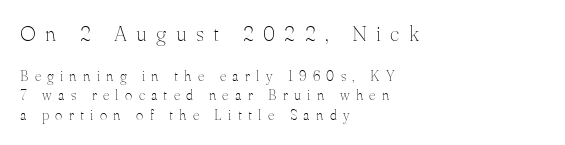
The vertical gap from one line to the next is medium. Which of the two is more prominent by size? The first, at the top. Compared with typical body copy, the letter spacing here is much looser. Which margin do the lines hug? The left one — the right edge is uneven. Quick note: not italic, upright.
